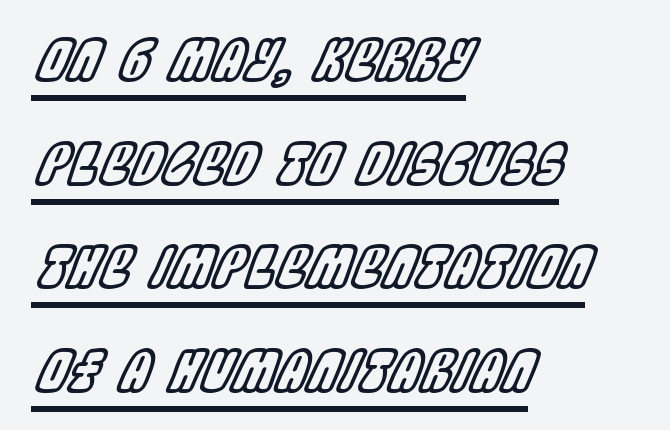
{"italic": "yes", "lean": "right", "slant_degrees": 22, "width": "condensed", "x_height": "large", "monospaced": "no", "underline": "yes", "align": "left", "line_spacing_ratio": 1.85, "letter_spacing": "normal", "letter_spacing_em": 0.0, "glyph_px": 56}
